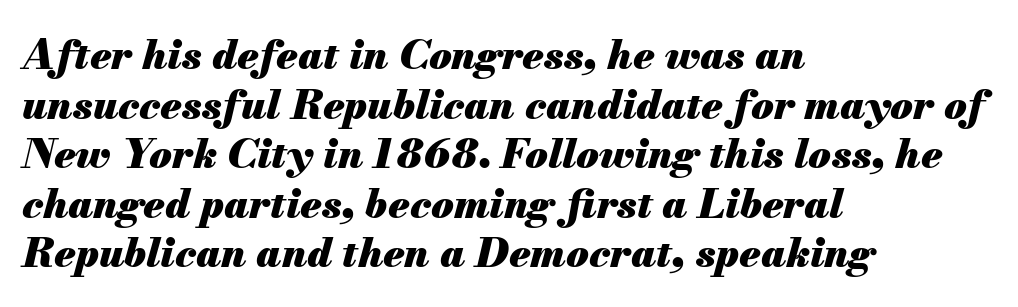
The image shows 41 px heavy type, italic (leaning right); set left-aligned, line spacing 1.21x, normal letter spacing, not underlined; medium stroke contrast and a small x-height.
